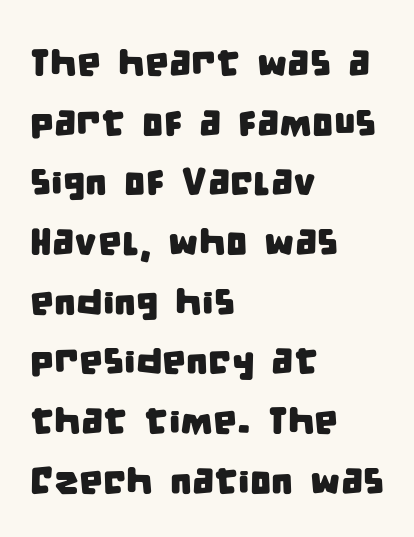
Q: Is the typeface a serif or a sans-serif typeface? A: Sans-serif.
Q: Is the text underlined? A: No.
Q: How is the paragraph aligned? A: Left-aligned.
Q: Is the spacing between letters normal or unusually wide? A: Normal.
Q: Is the spacing between lines tight, normal or loose? A: Normal.
Q: Width (condensed, normal, or wide)? A: Condensed.
Q: Stroke contrast? A: Low.
Q: x-height? A: Large.
Q: Monospaced? A: No.
